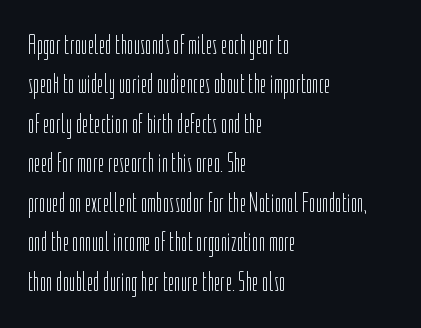
Bold? No — there's no thickening of the strokes. This is the regular roman posture of the typeface. A typesetter would call this zero additional tracking. Quick note: underline off. Line beginnings align vertically; line endings do not.
